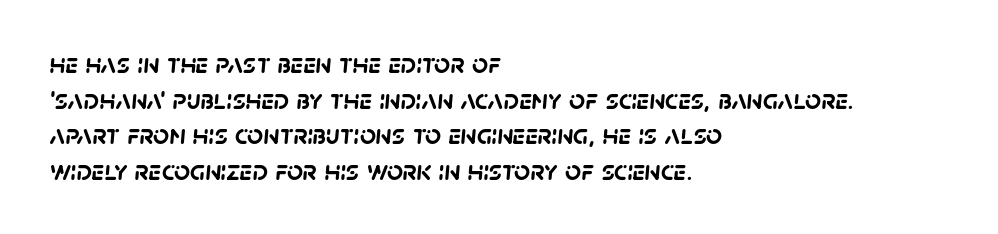
The image shows 28 px semibold sans-serif type; set left-aligned, normal line spacing (1.27x), normal letter spacing, not underlined; low stroke contrast and a large x-height.
